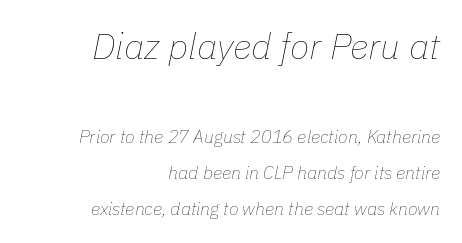
{"italic": "yes", "lean": "right", "slant_degrees": 11, "bold": "no", "weight": "thin", "width": "normal", "stroke_contrast": "low", "x_height": "medium", "monospaced": "no", "underline": "no", "align": "right", "line_spacing": "loose", "line_spacing_ratio": 2.02, "letter_spacing": "normal", "letter_spacing_em": 0.0, "larger_block": "first", "size_ratio": 2.0, "glyph_px": 36}
